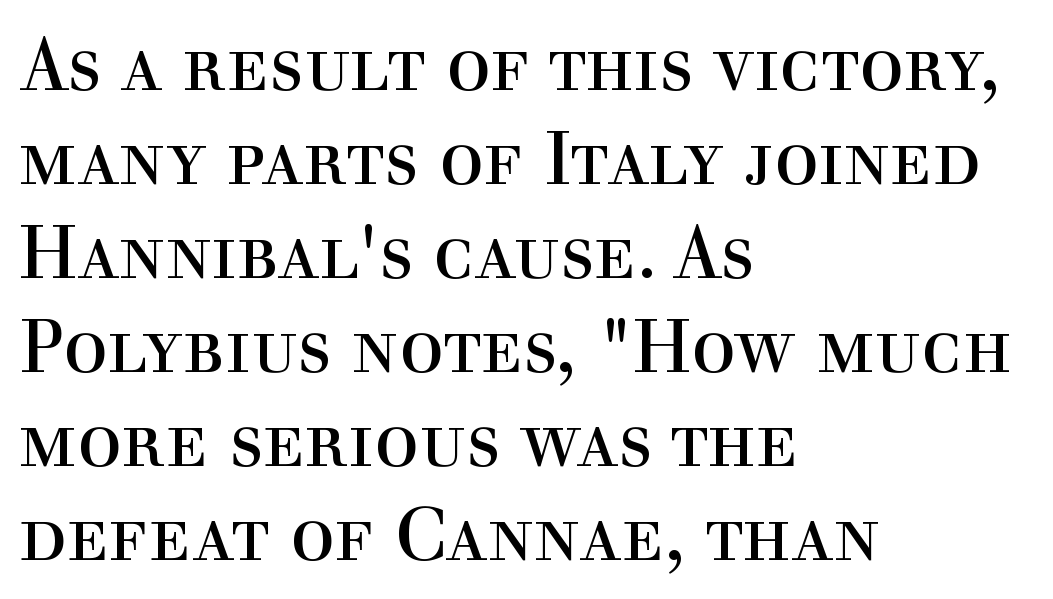
Q: Is the text bold? A: No.
Q: Is the text italic (slanted)? A: No, it is upright.
Q: Is the typeface a serif or a sans-serif typeface? A: Serif.
Q: Is the text underlined? A: No.
Q: How is the paragraph aligned? A: Left-aligned.
Q: Is the spacing between letters normal or unusually wide? A: Normal.
Q: Is the spacing between lines tight, normal or loose? A: Normal.
Q: Width (condensed, normal, or wide)? A: Normal.
Q: x-height? A: Medium.
Q: Monospaced? A: No.
